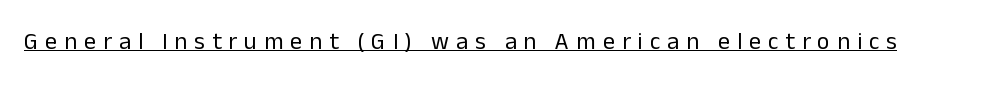
The lettering is marked with a stroke running underneath it. The lettering stays uniformly vertical, giving the passage a roman look. Think standard paragraph weight, or any step lighter than that. The tracking jumps out immediately: characters are airy and widely separated.
